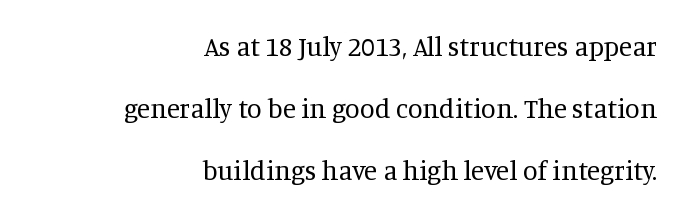
The image shows 27 px text type, upright; set right-aligned, loose line spacing (2.29x), normal letter spacing, not underlined.
